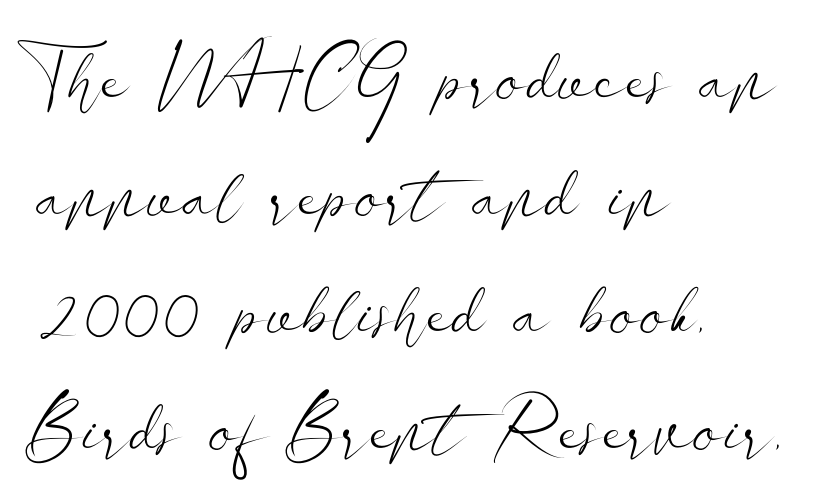
Q: Is the text bold? A: No.
Q: Is the text italic (slanted)? A: Yes.
Q: Is the typeface a serif or a sans-serif typeface? A: Sans-serif.
Q: Is the text underlined? A: No.
Q: How is the paragraph aligned? A: Left-aligned.
Q: Is the spacing between letters normal or unusually wide? A: Normal.
Q: Is the spacing between lines tight, normal or loose? A: Normal.
Q: Width (condensed, normal, or wide)? A: Wide.
Q: Stroke contrast? A: Low.
Q: x-height? A: Small.
Q: Monospaced? A: No.
